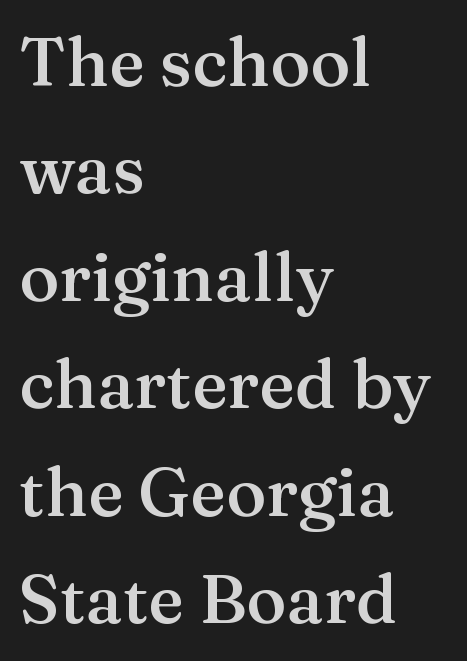
The image shows 68 px semibold serif type, upright; set left-aligned, normal line spacing (1.58x), normal letter spacing, not underlined; medium stroke contrast and a medium x-height.
